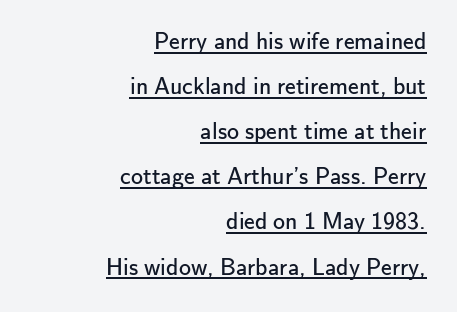
Q: Is the text bold? A: No.
Q: Is the text italic (slanted)? A: No, it is upright.
Q: Is the text underlined? A: Yes.
Q: How is the paragraph aligned? A: Right-aligned.
Q: Is the spacing between letters normal or unusually wide? A: Normal.
